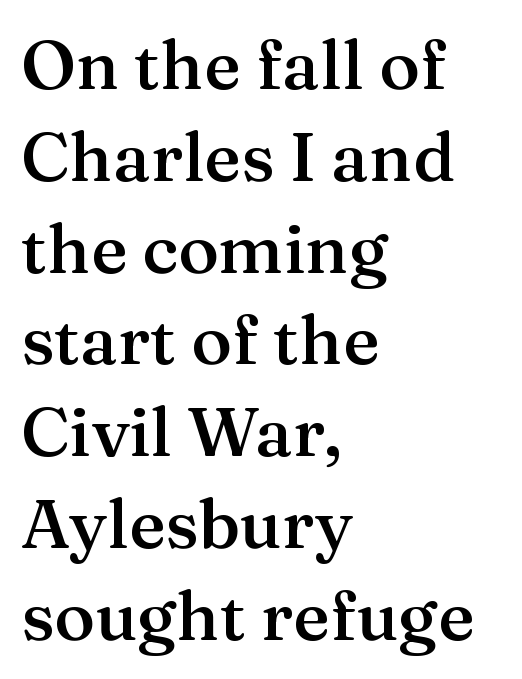
Q: Is the text bold? A: Semi-bold.
Q: Is the text italic (slanted)? A: No, it is upright.
Q: Is the typeface a serif or a sans-serif typeface? A: Serif.
Q: Is the text underlined? A: No.
Q: How is the paragraph aligned? A: Left-aligned.
Q: Is the spacing between letters normal or unusually wide? A: Normal.
Q: Is the spacing between lines tight, normal or loose? A: Normal.
Q: Width (condensed, normal, or wide)? A: Normal.
Q: Stroke contrast? A: Medium.
Q: x-height? A: Medium.
Q: Monospaced? A: No.
